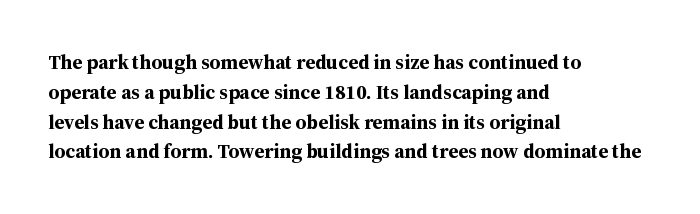
The image shows 20 px bold type, upright; set left-aligned, normal line spacing (1.49x), normal letter spacing, not underlined.
